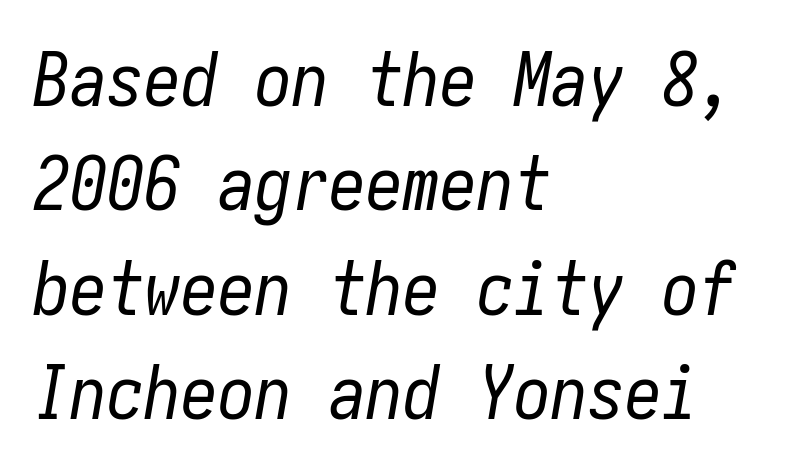
The font is comparable to plain body text, perhaps lighter. The typesetter chose a ragged-right arrangement here. Inter-character spacing is left at the font's built-in metrics. Students, observe: this is what conventionally led text looks like. It's the slanting kind of type.
